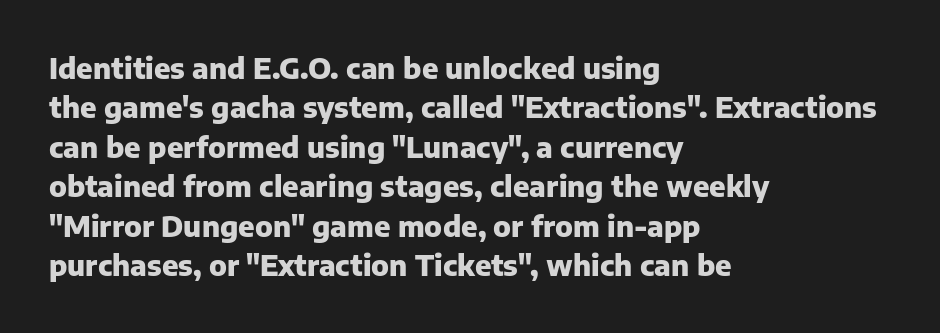
The image shows 29 px heavy sans-serif type, upright; set left-aligned, normal line spacing (1.36x), normal letter spacing, not underlined; low stroke contrast and a medium x-height.
